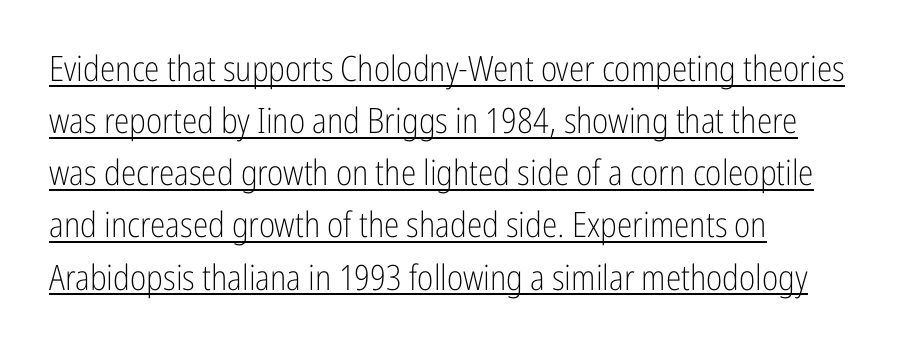
The image shows 35 px light, condensed sans-serif type, upright; set left-aligned, normal line spacing (1.49x), normal letter spacing, underlined; low stroke contrast and a medium x-height.
